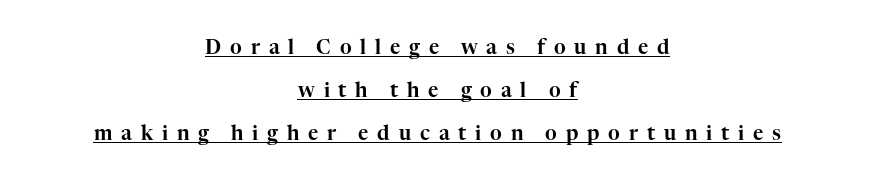
{"italic": "no", "underline": "yes", "align": "center", "line_spacing": "loose", "line_spacing_ratio": 2.16, "letter_spacing": "wide", "letter_spacing_em": 0.44, "glyph_px": 20}
